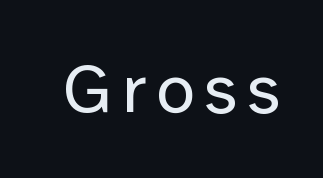
This sample has the flowing, uneven cadence of proportional lettering. The axis of the letterforms is exactly vertical. The typeface has the unassuming heft of standard copy or less. Lines of text with bare space underneath. Examine the stroke ends and you'll find no serifs.
